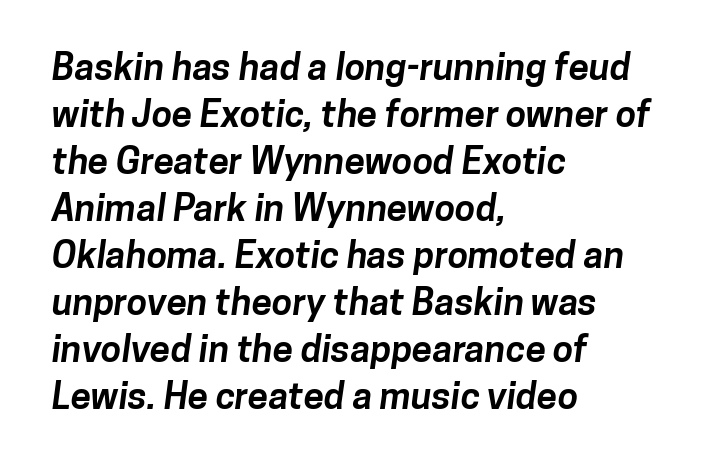
The image shows 37 px bold sans-serif type; set left-aligned, normal line spacing (1.27x), normal letter spacing, not underlined; low stroke contrast and a medium x-height.
